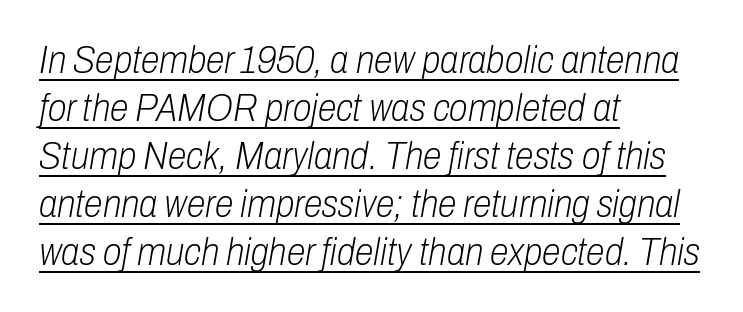
Q: Is the text bold? A: No.
Q: Is the text italic (slanted)? A: Yes, it leans right by about 10 degrees.
Q: Is the text underlined? A: Yes.
Q: How is the paragraph aligned? A: Left-aligned.
Q: Is the spacing between letters normal or unusually wide? A: Normal.
Q: Is the spacing between lines tight, normal or loose? A: Normal.
Q: Width (condensed, normal, or wide)? A: Condensed.
Q: Stroke contrast? A: Low.
Q: x-height? A: Medium.
Q: Monospaced? A: No.
